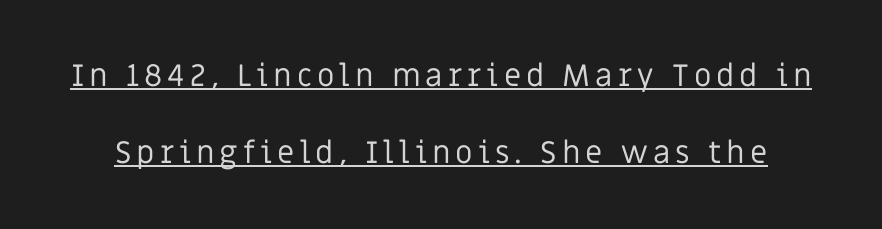
The image shows 31 px regular-weight sans-serif type, upright; set loose line spacing (2.48x), underlined; low stroke contrast and a large x-height.
